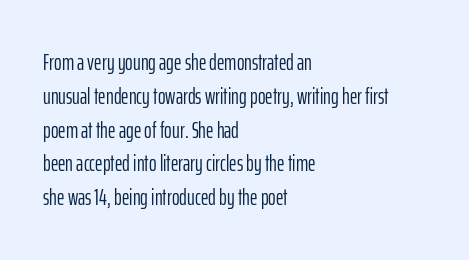
Q: Is the text bold? A: No.
Q: Is the text italic (slanted)? A: No, it is upright.
Q: Is the text underlined? A: No.
Q: How is the paragraph aligned? A: Left-aligned.
Q: Is the spacing between letters normal or unusually wide? A: Normal.
Q: Is the spacing between lines tight, normal or loose? A: Normal.
